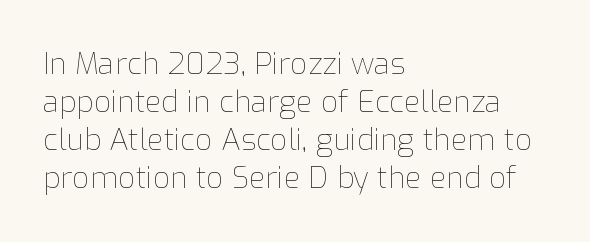
The image shows 30 px thin type, upright; set left-aligned, normal line spacing (1.27x), normal letter spacing, not underlined; low stroke contrast and a medium x-height.
